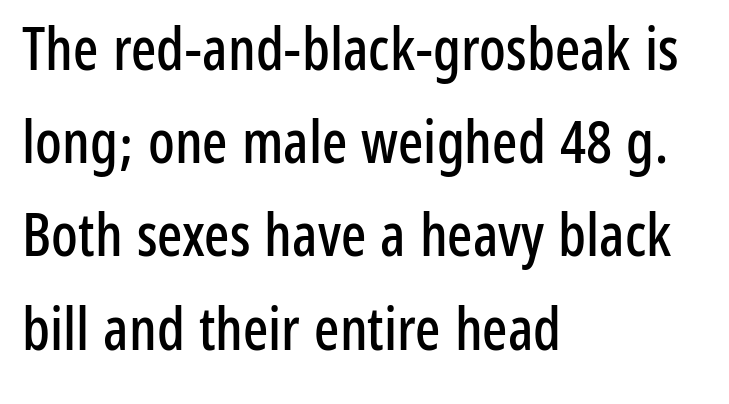
The line-height multiplier appears to be the usual default. This rendering features lettering with no underline. The passage shown is typeset with a sans-serif family. The rag falls on the right side of this text block. Proportional: the letters do not fall into vertical columns.
